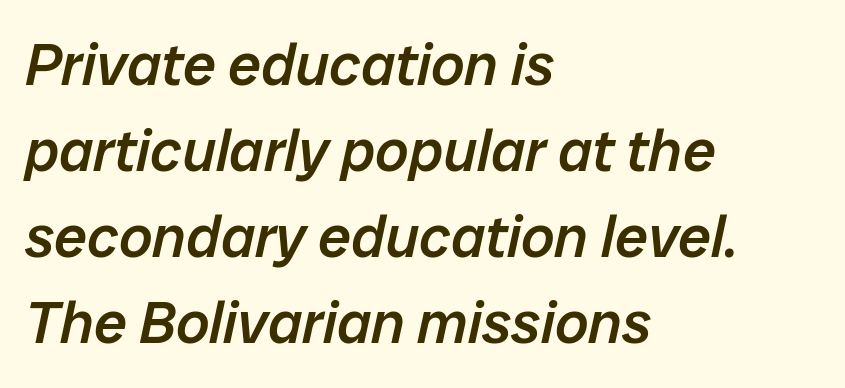
Varying glyph widths throughout — classic text-font behaviour. The font is running at a semibold setting, under full bold. What's the leading like? Ordinary, nothing unusual. The type is set solid horizontally, with unmodified tracking. No word sits above an underline.
